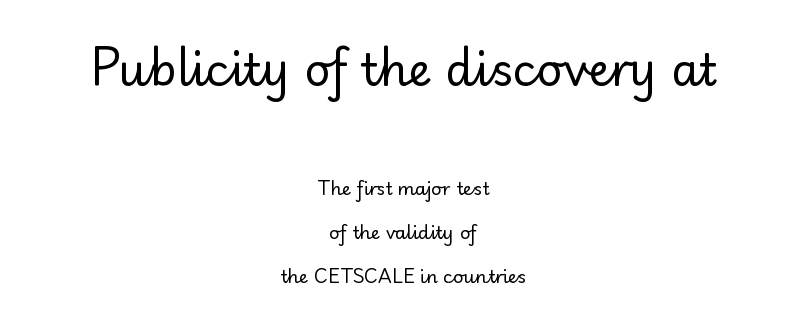
Q: Is the text bold? A: No.
Q: Is the text italic (slanted)? A: No, it is upright.
Q: Is the typeface a serif or a sans-serif typeface? A: Sans-serif.
Q: Is the text underlined? A: No.
Q: How is the paragraph aligned? A: Centered.
Q: Is the spacing between letters normal or unusually wide? A: Normal.
Q: Is the spacing between lines tight, normal or loose? A: Loose.
Q: Which block of text is set in a larger size, the first (top) or the second (bottom)? A: The first (top) one.
Q: Width (condensed, normal, or wide)? A: Normal.
Q: Stroke contrast? A: Low.
Q: x-height? A: Small.
Q: Monospaced? A: No.
